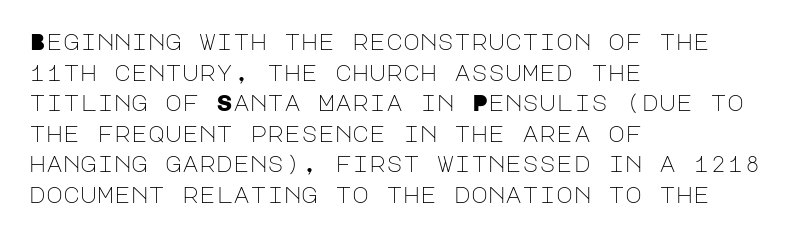
Vertical spacing — default. The text block is weighted toward the left margin, trailing off unevenly rightward. The baseline area is clear. These lines keep a tight, regular rhythm from letter to letter. No extra ink here — the face is not bold.
